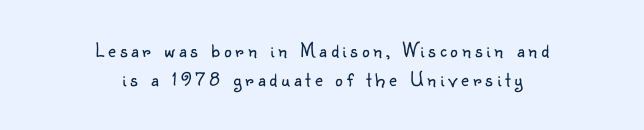
Weight: in the light-to-regular range. Descenders are the only things crossing below the line. Regarding leading, the lines here are spaced in the standard way. The lines are quadded center.
